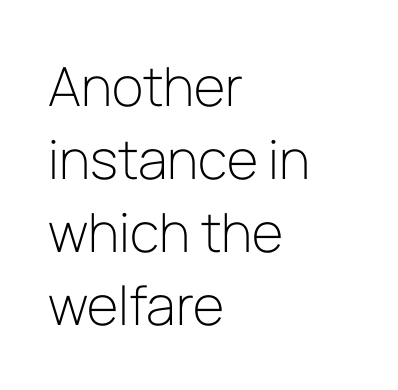
Q: Is the text bold? A: No.
Q: Is the text italic (slanted)? A: No, it is upright.
Q: Is the typeface a serif or a sans-serif typeface? A: Sans-serif.
Q: Is the text underlined? A: No.
Q: How is the paragraph aligned? A: Left-aligned.
Q: Is the spacing between letters normal or unusually wide? A: Normal.
Q: Is the spacing between lines tight, normal or loose? A: Normal.
Q: Width (condensed, normal, or wide)? A: Normal.
Q: Stroke contrast? A: Low.
Q: x-height? A: Medium.
Q: Monospaced? A: No.
